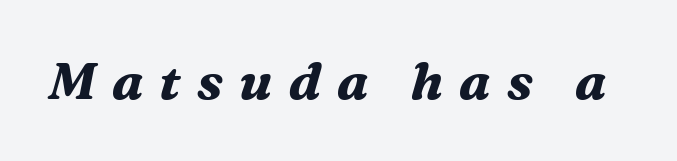
Q: Is the text bold? A: Yes.
Q: Is the text italic (slanted)? A: Yes, it leans right by about 16 degrees.
Q: Is the typeface a serif or a sans-serif typeface? A: Serif.
Q: Is the text underlined? A: No.
Q: Is the spacing between letters normal or unusually wide? A: Unusually wide.
Q: Width (condensed, normal, or wide)? A: Normal.
Q: Stroke contrast? A: Medium.
Q: x-height? A: Medium.
Q: Monospaced? A: No.
